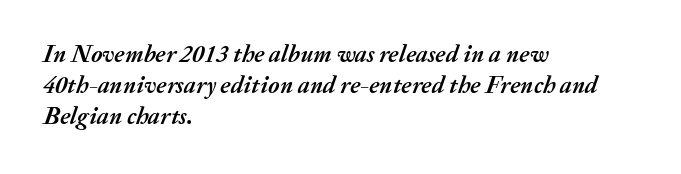
The line texture is even and compact thanks to regular tracking. Strokes here are thick enough to call this a true bold. An italicized treatment has been applied to the whole sample. How would I describe the line gaps? Plain and ordinary.
